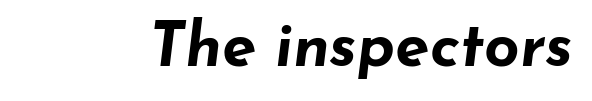
Q: Is the text bold? A: Yes.
Q: Is the text italic (slanted)? A: Yes, it leans right by about 7 degrees.
Q: Is the text underlined? A: No.
Q: Is the spacing between letters normal or unusually wide? A: Normal.
Q: Width (condensed, normal, or wide)? A: Wide.
Q: Stroke contrast? A: Low.
Q: x-height? A: Small.
Q: Monospaced? A: No.
